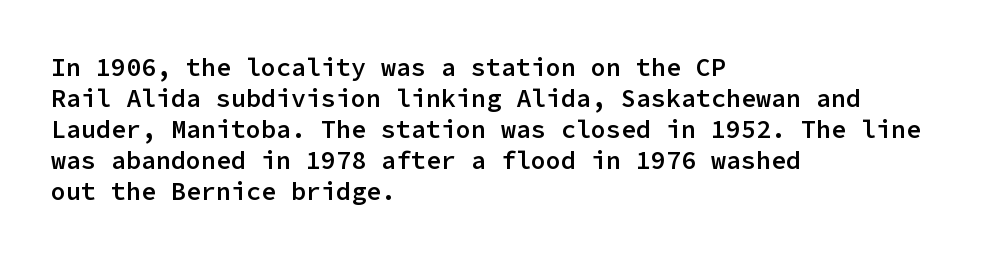
A classic flush-left, rag-right setting is used for this passage. The face used here is rendered with its standard letterfit. Decoration check: the copy has no underline. Caption: semibold face, moderately heavy strokes. Quick note: not italic, upright.
